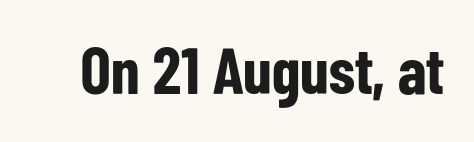
The image shows 65 px bold, condensed sans-serif type, upright; set normal letter spacing, not underlined; low stroke contrast and a medium x-height.
